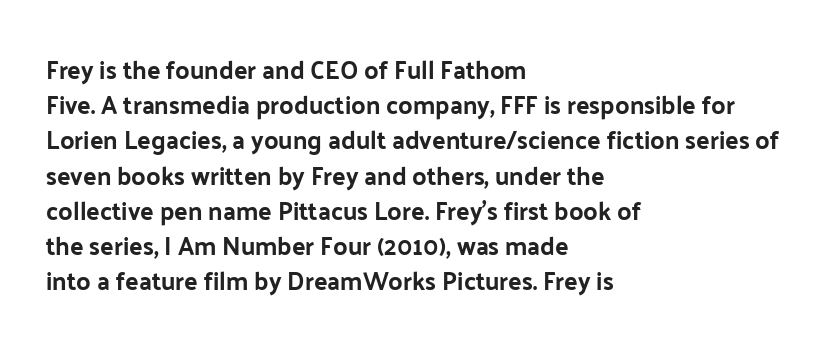
The image shows 25 px text type, upright; set left-aligned, normal line spacing (1.41x), normal letter spacing, not underlined.
